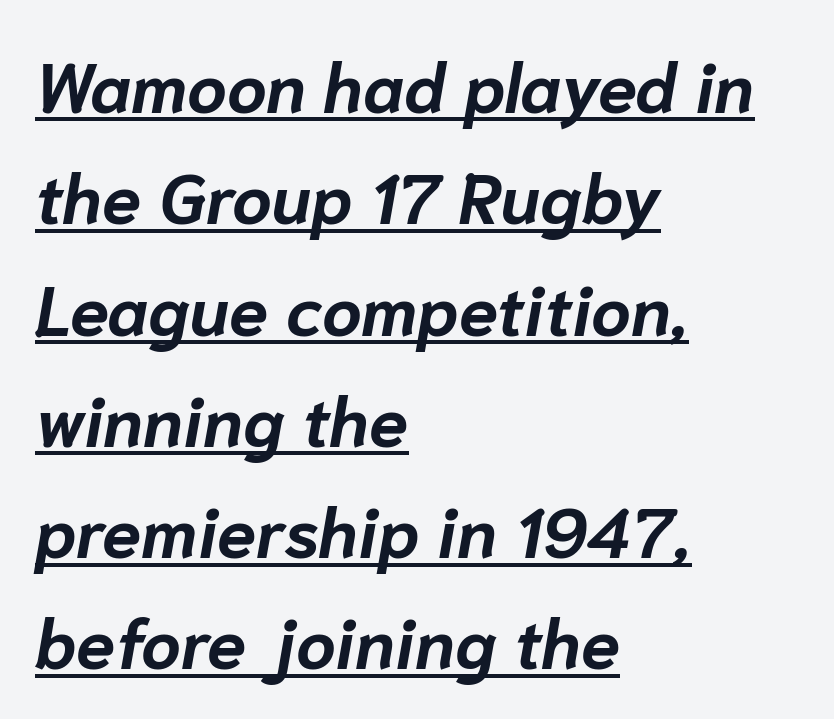
Q: Is the text bold? A: Yes.
Q: Is the text italic (slanted)? A: Yes, it leans right by about 10 degrees.
Q: Is the text underlined? A: Yes.
Q: How is the paragraph aligned? A: Left-aligned.
Q: Is the spacing between letters normal or unusually wide? A: Normal.
Q: Is the spacing between lines tight, normal or loose? A: Normal.
Q: Width (condensed, normal, or wide)? A: Normal.
Q: Stroke contrast? A: Low.
Q: x-height? A: Medium.
Q: Monospaced? A: No.
